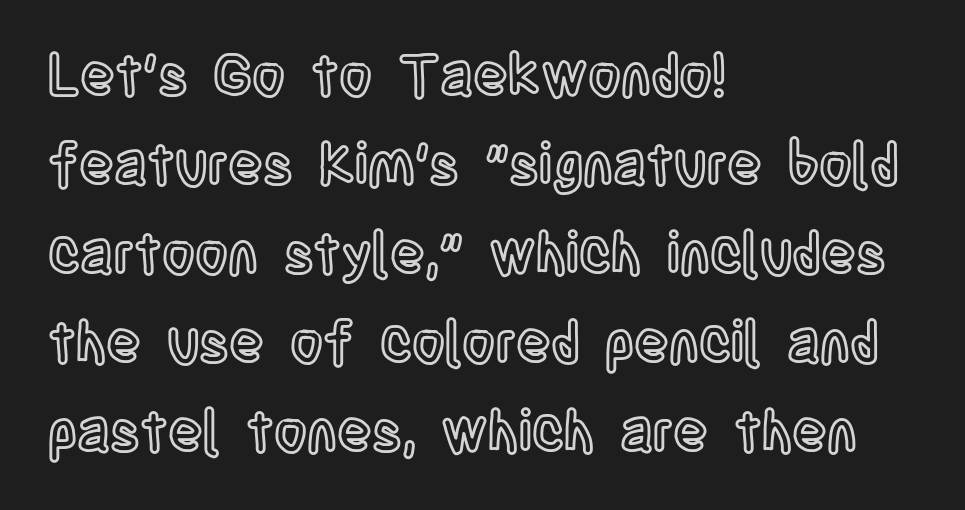
The image shows 57 px condensed type, upright; set left-aligned, normal line spacing (1.56x), normal letter spacing, not underlined; a large x-height.
